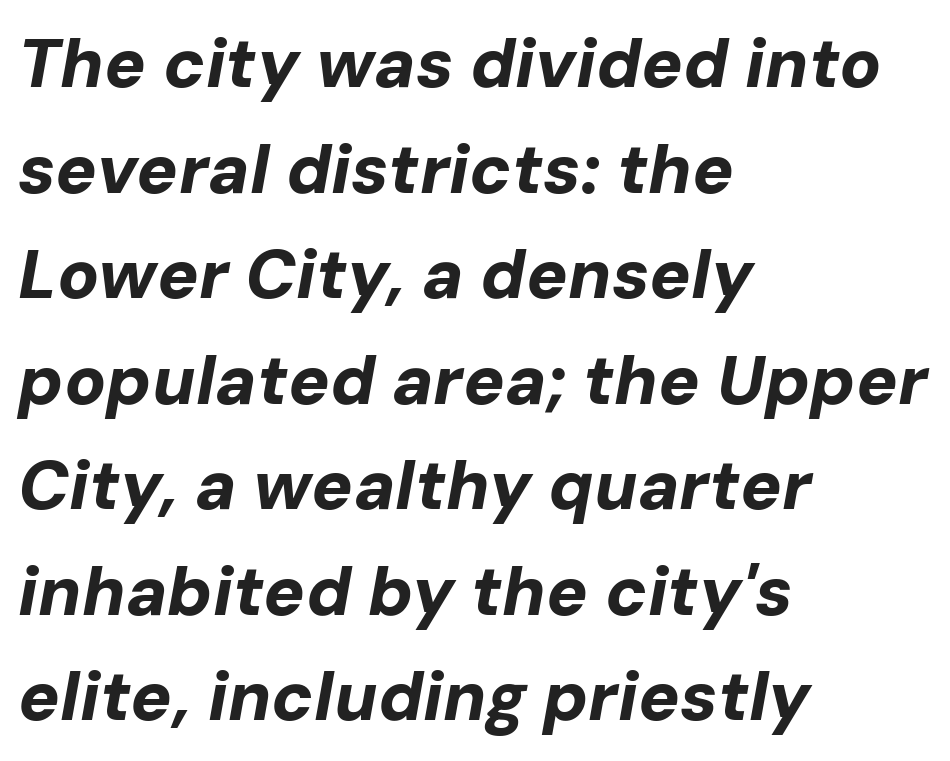
The image shows 69 px bold type, italic (leaning right); set left-aligned, normal line spacing (1.53x), normal letter spacing, not underlined; low stroke contrast and a medium x-height.
